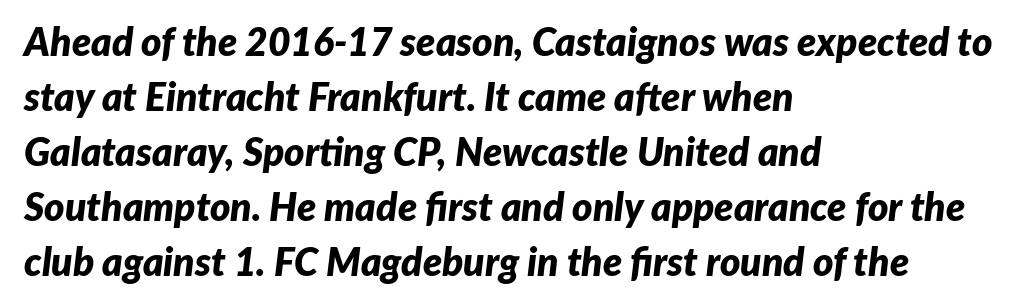
Proportional: the letters do not fall into vertical columns. Quick note: underline off. This is oblique type, the kind used for emphasis or titles. Inter-character spacing is left at the font's built-in metrics.
